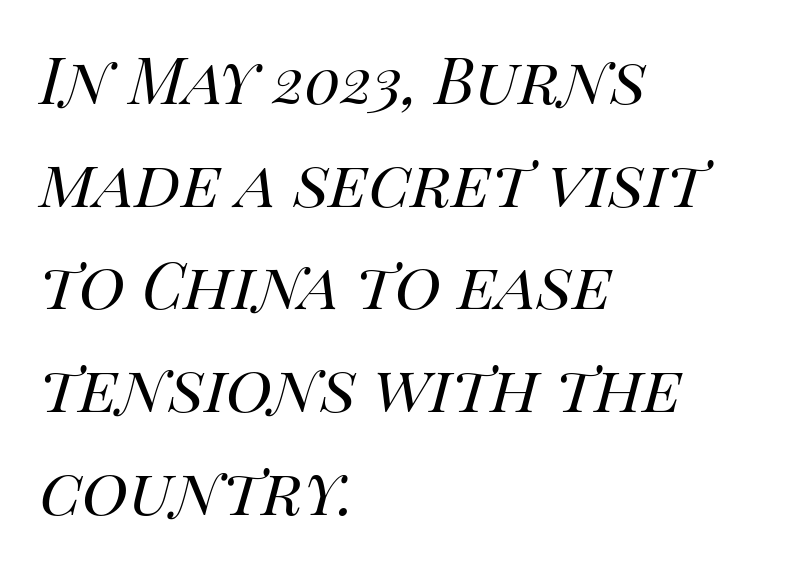
Check the space under the baseline: it is left empty. When letters slant like this, we call the style italic. The paragraph shown leans on its left margin. Compared with typical paragraphs, the rows here are spaced about the same.
